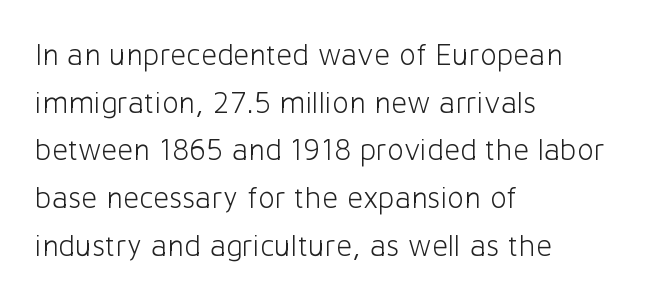
The image shows 31 px light sans-serif type, upright; set left-aligned, normal line spacing (1.54x), normal letter spacing, not underlined; low stroke contrast and a medium x-height.
